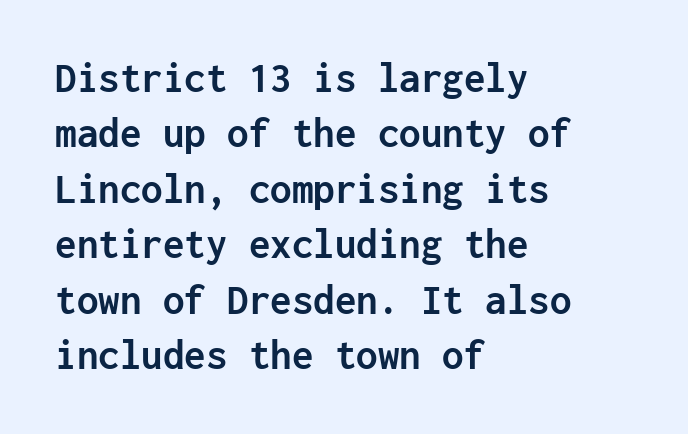
{"serif": "no", "italic": "no", "bold": "yes", "weight": "semibold", "width": "normal", "stroke_contrast": "low", "x_height": "medium", "monospaced": "yes", "underline": "no", "align": "left", "line_spacing": "normal", "line_spacing_ratio": 1.29, "letter_spacing": "normal", "letter_spacing_em": 0.0, "glyph_px": 43}
